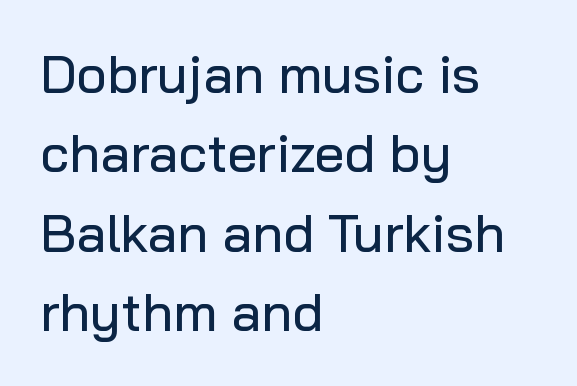
The image shows 53 px sans-serif type, upright; set left-aligned, normal line spacing (1.5x), normal letter spacing, not underlined; low stroke contrast and a medium x-height.
